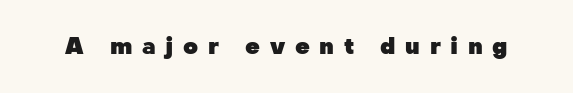
Q: Is the text bold? A: Yes.
Q: Is the text italic (slanted)? A: No, it is upright.
Q: Is the text underlined? A: No.
Q: Is the spacing between letters normal or unusually wide? A: Unusually wide.
